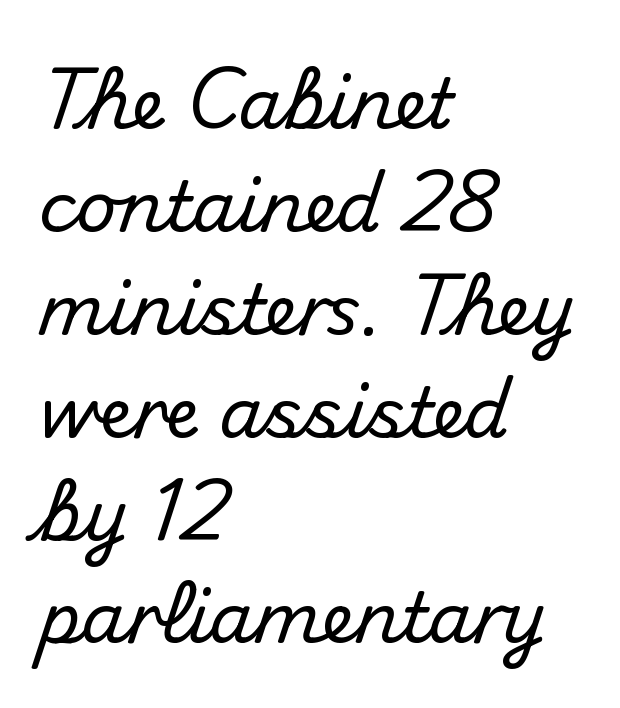
Visually the block forms a straight wall on the left and a jagged coastline on the right. These lines sit exactly where default settings would place them. Each letter's strokes conclude bluntly, with no projecting serifs. Beneath every word, the page is bare.
